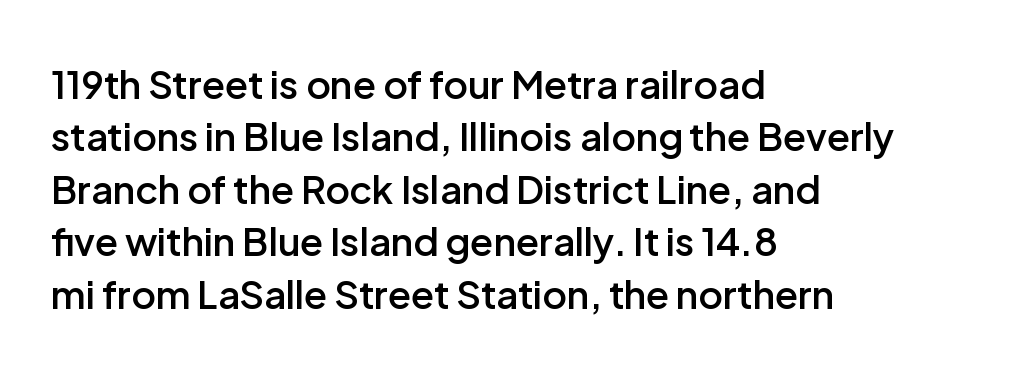
{"serif": "no", "italic": "no", "bold": "semi", "weight": "semibold", "width": "normal", "stroke_contrast": "low", "x_height": "medium", "monospaced": "no", "underline": "no", "align": "left", "line_spacing": "normal", "line_spacing_ratio": 1.38, "letter_spacing": "normal", "letter_spacing_em": 0.0, "glyph_px": 38}
